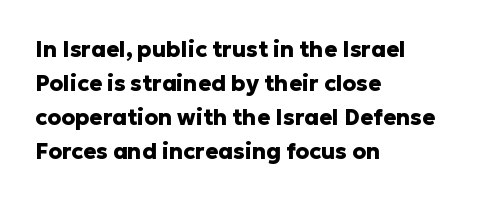
The image shows 22 px bold type, upright; set left-aligned, normal line spacing (1.54x), normal letter spacing, not underlined.
